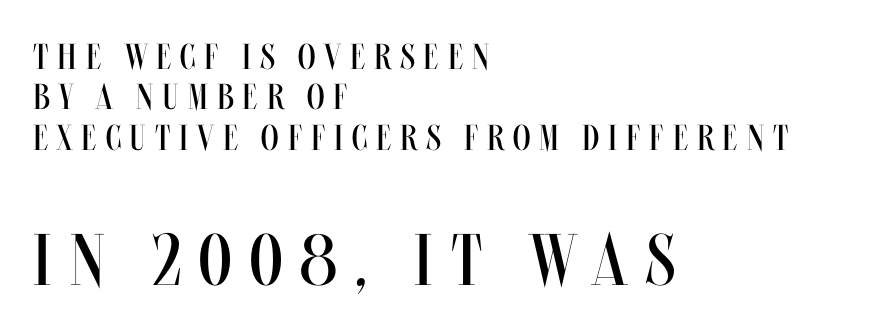
The image shows 73 px regular-weight, condensed type, upright; set left-aligned, tight line spacing (1.12x), unusually wide letter spacing (+0.25 em), not underlined; the second (bottom) block is 2.03x larger; medium stroke contrast and a large x-height.
